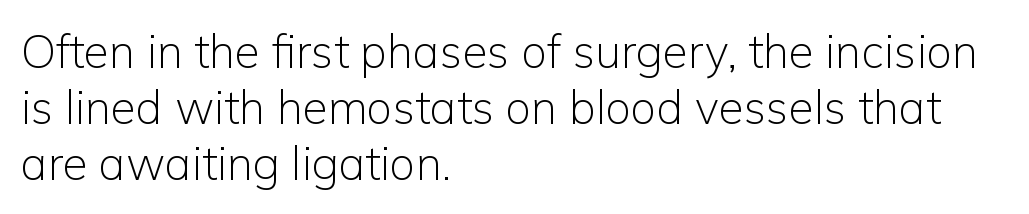
Character widths vary here, with narrow letters taking less room than wide ones. Which margin do the lines hug? The left one — the right edge is uneven. Serifs: no, the terminals of the letterforms are clean. The passage shown has conventional tracking throughout.
